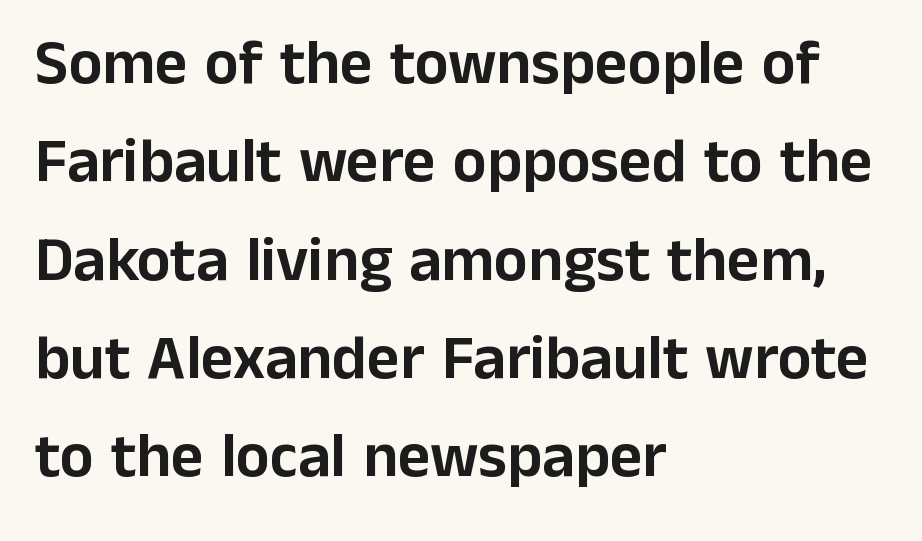
The rendering keeps characters at their native spacing. Just letters on the line, the space beneath them empty. A typesetter would call this proportional, since set widths differ per character. Whoever set this chose a conventional vertical rhythm. A typesetter would mark this as roman, not italic.
